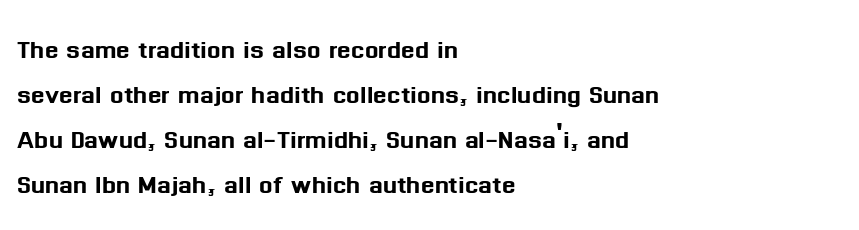
{"serif": "no", "italic": "no", "width": "normal", "stroke_contrast": "medium", "x_height": "medium", "monospaced": "no", "underline": "no", "align": "left", "line_spacing": "normal", "line_spacing_ratio": 1.41, "letter_spacing": "normal", "letter_spacing_em": 0.0, "glyph_px": 32}
